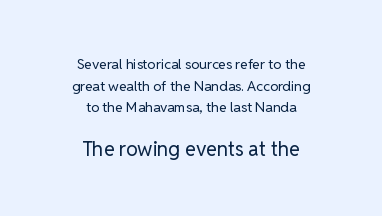
The image shows 20 px text type, upright; set centered, normal line spacing (1.54x), normal letter spacing, not underlined; the second (bottom) block is 1.43x larger.
